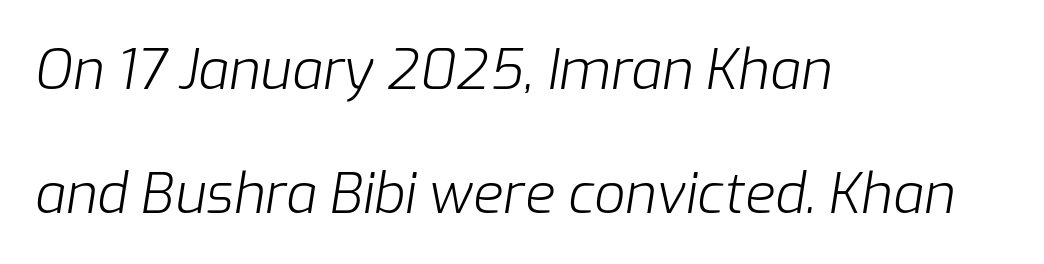
{"italic": "yes", "lean": "right", "slant_degrees": 9, "bold": "no", "weight": "light", "width": "normal", "stroke_contrast": "low", "x_height": "medium", "monospaced": "no", "underline": "no", "align": "left", "line_spacing": "loose", "line_spacing_ratio": 2.25, "letter_spacing": "normal", "letter_spacing_em": 0.0, "glyph_px": 55}
